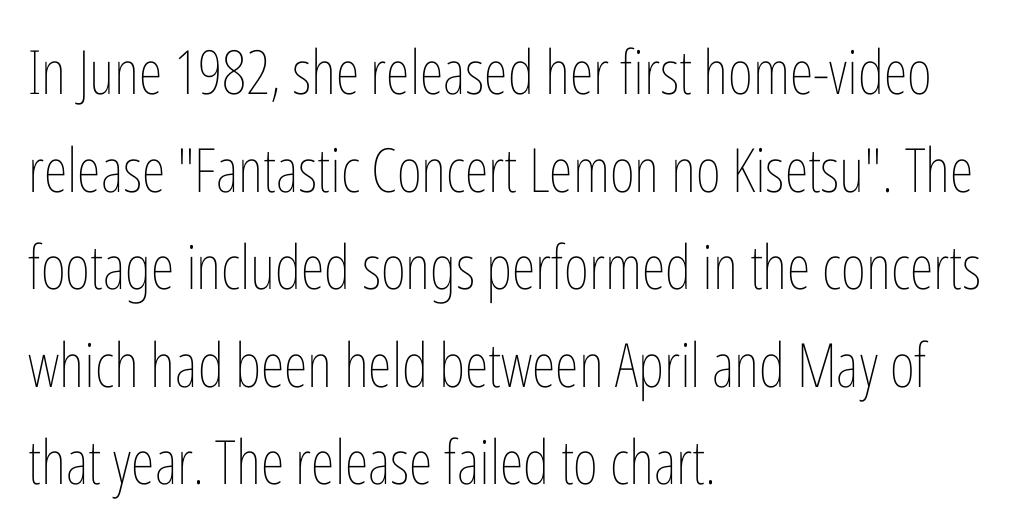
Q: Is the text bold? A: No.
Q: Is the text italic (slanted)? A: No, it is upright.
Q: Is the text underlined? A: No.
Q: How is the paragraph aligned? A: Left-aligned.
Q: Is the spacing between letters normal or unusually wide? A: Normal.
Q: Is the spacing between lines tight, normal or loose? A: Normal.
Q: Width (condensed, normal, or wide)? A: Condensed.
Q: Stroke contrast? A: Low.
Q: x-height? A: Medium.
Q: Monospaced? A: No.
